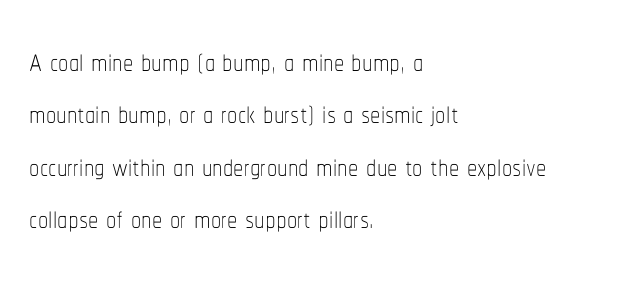
The letters look calm and open, with moderate or lighter stems. Check the space under the baseline: it is left empty. The letters stand upright; this is a roman face. Students, observe: this is what conventionally led text looks like. The letters advance in unequal steps, a hallmark of proportional type.
